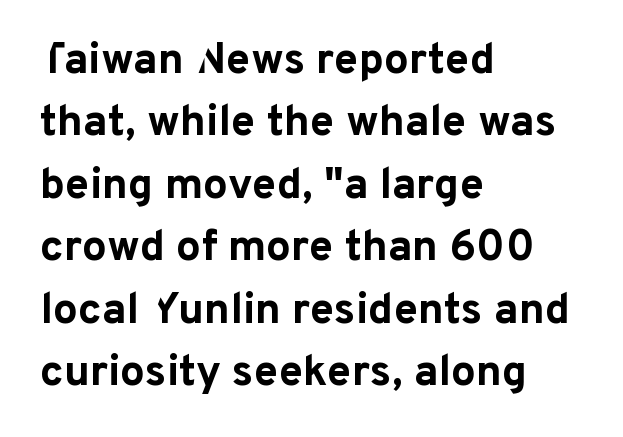
Q: Is the text bold? A: Yes.
Q: Is the text italic (slanted)? A: No, it is upright.
Q: Is the typeface a serif or a sans-serif typeface? A: Sans-serif.
Q: Is the text underlined? A: No.
Q: How is the paragraph aligned? A: Left-aligned.
Q: Is the spacing between letters normal or unusually wide? A: Normal.
Q: Is the spacing between lines tight, normal or loose? A: Normal.
Q: Width (condensed, normal, or wide)? A: Normal.
Q: Stroke contrast? A: Low.
Q: x-height? A: Medium.
Q: Monospaced? A: No.
